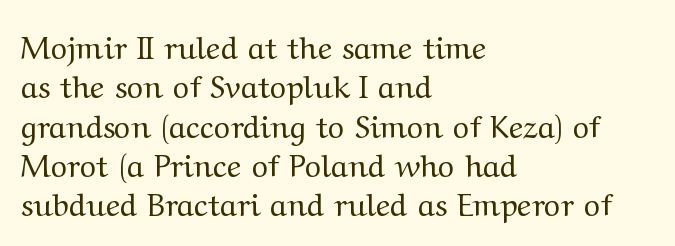
Upright lettering throughout. Observe the serifs anchoring each vertical stroke in this sample. Compared with a typical body face, this is equally light or lighter still. The string is rendered with underlining switched off. Each line starts at the same left margin while the right side varies.
